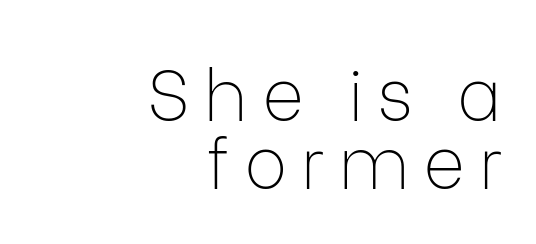
Q: Is the text bold? A: No.
Q: Is the text italic (slanted)? A: No, it is upright.
Q: Is the typeface a serif or a sans-serif typeface? A: Sans-serif.
Q: Is the text underlined? A: No.
Q: How is the paragraph aligned? A: Right-aligned.
Q: Is the spacing between lines tight, normal or loose? A: Tight.
Q: Width (condensed, normal, or wide)? A: Normal.
Q: Stroke contrast? A: Low.
Q: x-height? A: Medium.
Q: Monospaced? A: No.
